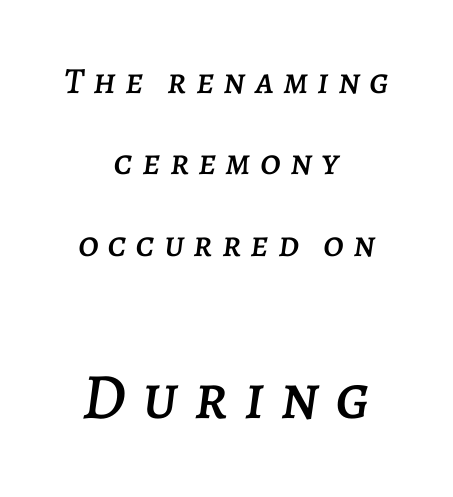
Q: Is the text italic (slanted)? A: Yes, it leans right by about 7 degrees.
Q: Is the text underlined? A: No.
Q: How is the paragraph aligned? A: Centered.
Q: Is the spacing between letters normal or unusually wide? A: Unusually wide.
Q: Is the spacing between lines tight, normal or loose? A: Loose.
Q: Which block of text is set in a larger size, the first (top) or the second (bottom)? A: The second (bottom) one.
Q: Width (condensed, normal, or wide)? A: Normal.
Q: Stroke contrast? A: Low.
Q: x-height? A: Large.
Q: Monospaced? A: No.
